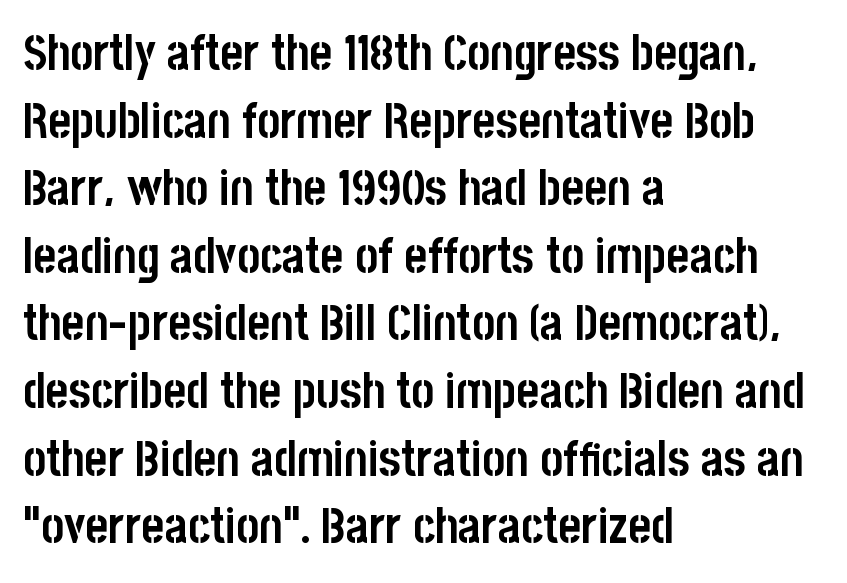
Q: Is the text bold? A: Yes.
Q: Is the text italic (slanted)? A: No, it is upright.
Q: Is the typeface a serif or a sans-serif typeface? A: Sans-serif.
Q: Is the text underlined? A: No.
Q: How is the paragraph aligned? A: Left-aligned.
Q: Is the spacing between letters normal or unusually wide? A: Normal.
Q: Is the spacing between lines tight, normal or loose? A: Normal.
Q: Width (condensed, normal, or wide)? A: Condensed.
Q: Stroke contrast? A: Low.
Q: x-height? A: Large.
Q: Monospaced? A: No.
